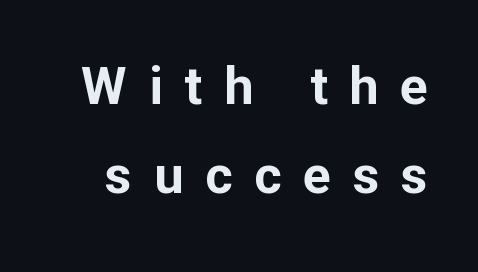
{"serif": "no", "italic": "no", "bold": "yes", "weight": "bold", "width": "normal", "stroke_contrast": "low", "x_height": "medium", "monospaced": "no", "underline": "no", "line_spacing_ratio": 1.72, "letter_spacing": "wide", "letter_spacing_em": 0.42, "glyph_px": 52}
